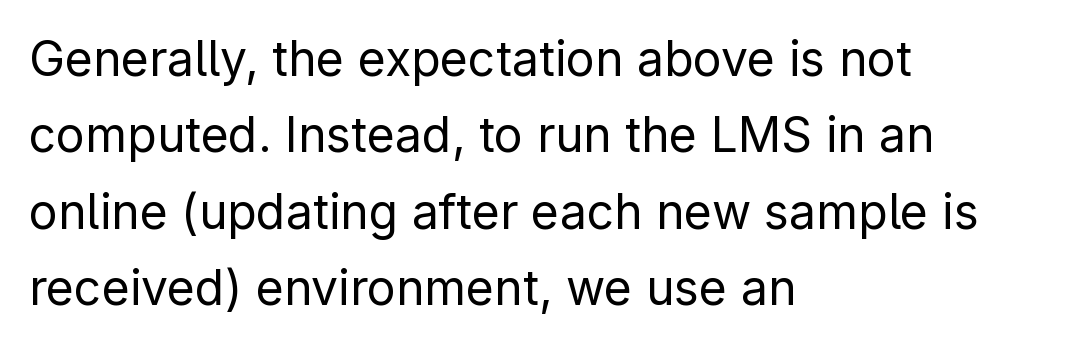
The typeface has the unassuming heft of standard copy or less. No extra tracking has been applied to these lines. This sample keeps an unexceptional amount of space between lines. Typeset ragged right — the left edge is the straight one.
